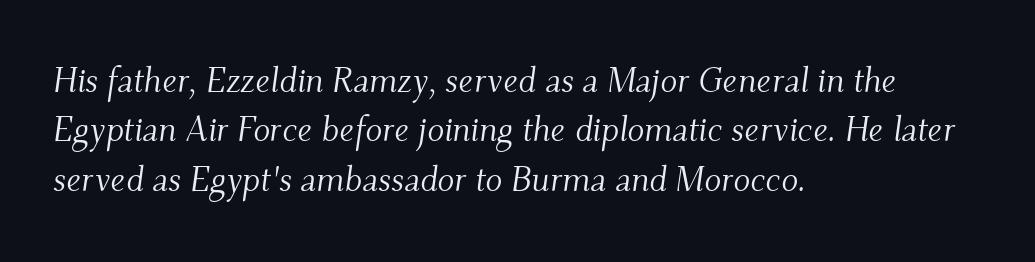
The image shows 35 px light serif type, italic (leaning right); set left-aligned, normal line spacing (1.41x), normal letter spacing, not underlined; medium stroke contrast and a small x-height.
